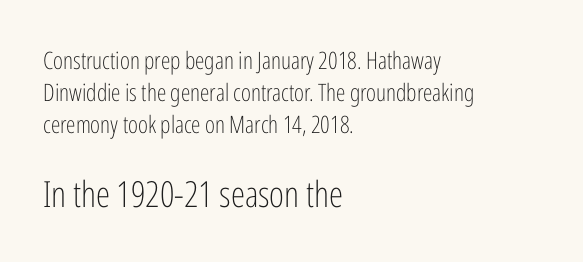
The image shows 36 px light, condensed sans-serif type, upright; set left-aligned, normal line spacing (1.34x), normal letter spacing, not underlined; the second (bottom) block is 1.5x larger; low stroke contrast and a medium x-height.
